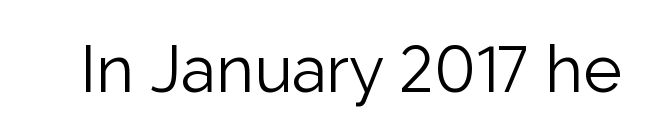
{"serif": "no", "italic": "no", "bold": "no", "weight": "light", "width": "normal", "stroke_contrast": "low", "x_height": "medium", "monospaced": "no", "underline": "no", "letter_spacing": "normal", "letter_spacing_em": 0.0, "glyph_px": 65}
